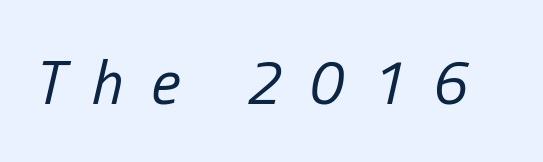
Q: Is the text bold? A: No.
Q: Is the text italic (slanted)? A: Yes, it leans right by about 13 degrees.
Q: Is the text underlined? A: No.
Q: Is the spacing between letters normal or unusually wide? A: Unusually wide.
Q: Width (condensed, normal, or wide)? A: Condensed.
Q: Stroke contrast? A: Low.
Q: x-height? A: Medium.
Q: Monospaced? A: No.
